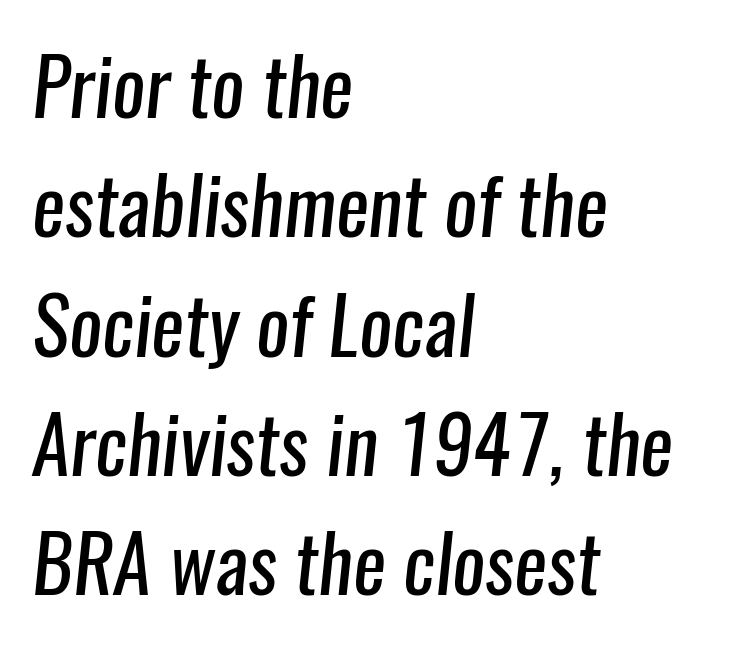
What's the leading like? Ordinary, nothing unusual. Plain, unruled lines of type. Stroke thickness stays within the range of a standard reading face or lighter. This sample is left-justified, so line endings fall wherever the words run out. This sample uses plain, unmodified letter spacing.
